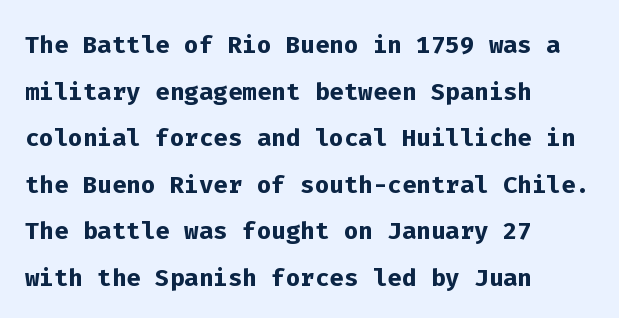
The image shows 34 px semibold sans-serif type, upright, monospaced; set left-aligned, normal line spacing (1.37x), normal letter spacing, not underlined; low stroke contrast and a medium x-height.
